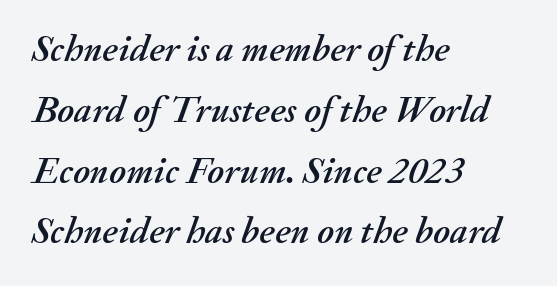
Check under the words: just untouched page. The passage is arranged the way most books set body copy — flush left. The passage shown is typed in a proportional face where columns would drift. The face used here has a pronounced slope to its letters. Students, note that the glyphs here touch the page at normal intervals.
